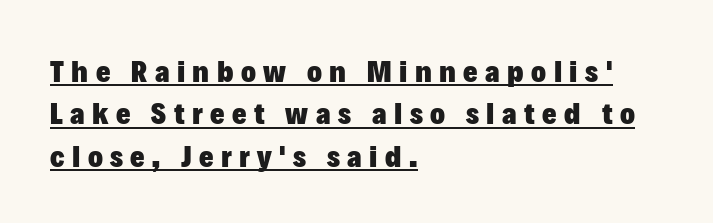
Q: Is the text bold? A: Yes.
Q: Is the text italic (slanted)? A: No, it is upright.
Q: Is the typeface a serif or a sans-serif typeface? A: Sans-serif.
Q: Is the text underlined? A: Yes.
Q: How is the paragraph aligned? A: Left-aligned.
Q: Is the spacing between letters normal or unusually wide? A: Unusually wide.
Q: Is the spacing between lines tight, normal or loose? A: Normal.
Q: Width (condensed, normal, or wide)? A: Normal.
Q: Stroke contrast? A: Low.
Q: x-height? A: Medium.
Q: Monospaced? A: No.
